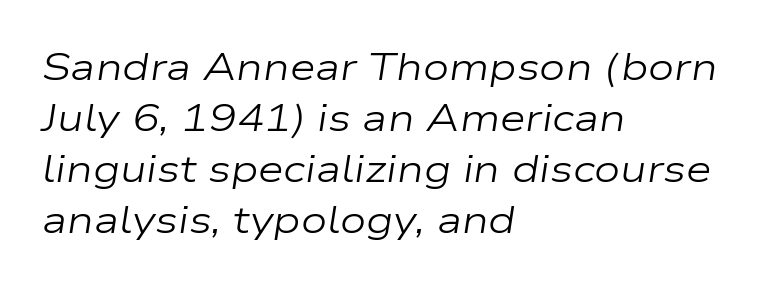
The image shows 37 px regular-weight, wide type, italic (leaning right); set left-aligned, normal line spacing (1.38x), normal letter spacing, not underlined; low stroke contrast and a medium x-height.
